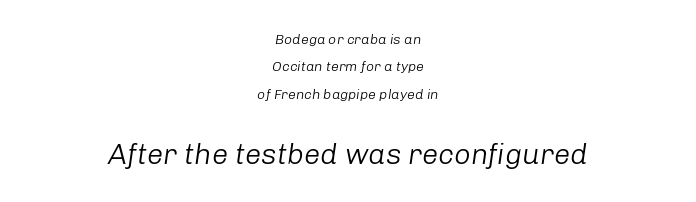
Q: Is the text bold? A: No.
Q: Is the text italic (slanted)? A: Yes, it leans right by about 8 degrees.
Q: Is the text underlined? A: No.
Q: How is the paragraph aligned? A: Centered.
Q: Is the spacing between letters normal or unusually wide? A: Normal.
Q: Is the spacing between lines tight, normal or loose? A: Loose.
Q: Which block of text is set in a larger size, the first (top) or the second (bottom)? A: The second (bottom) one.
Q: Width (condensed, normal, or wide)? A: Normal.
Q: Stroke contrast? A: Low.
Q: x-height? A: Medium.
Q: Monospaced? A: No.
